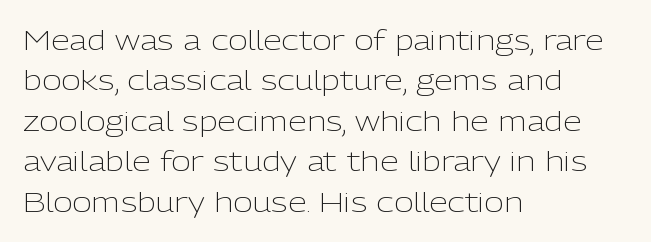
Q: Is the text bold? A: No.
Q: Is the text italic (slanted)? A: No, it is upright.
Q: Is the text underlined? A: No.
Q: How is the paragraph aligned? A: Left-aligned.
Q: Is the spacing between letters normal or unusually wide? A: Normal.
Q: Is the spacing between lines tight, normal or loose? A: Normal.
